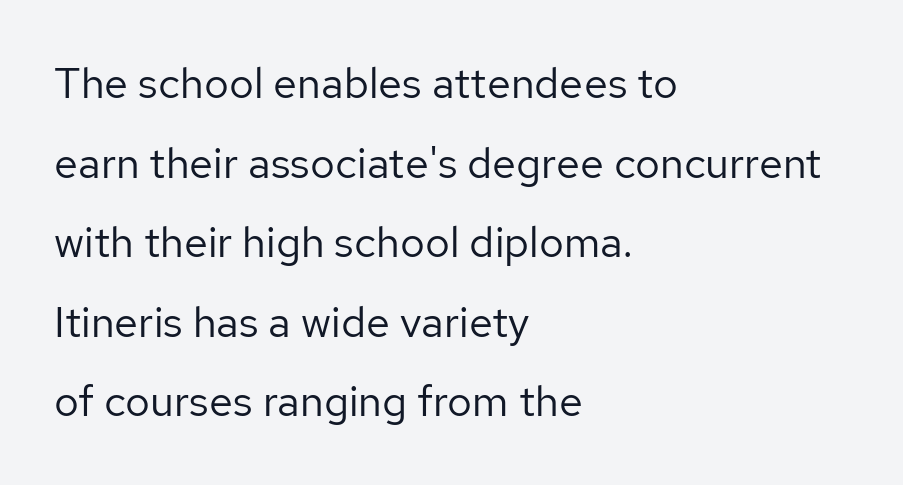
{"serif": "no", "italic": "no", "bold": "no", "weight": "regular", "width": "normal", "stroke_contrast": "low", "x_height": "medium", "monospaced": "no", "underline": "no", "align": "left", "line_spacing_ratio": 1.85, "letter_spacing": "normal", "letter_spacing_em": 0.0, "glyph_px": 43}
